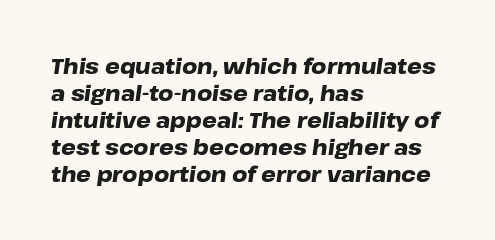
The image shows 21 px bold type, italic (leaning right); set left-aligned, normal line spacing (1.29x), normal letter spacing, not underlined.
